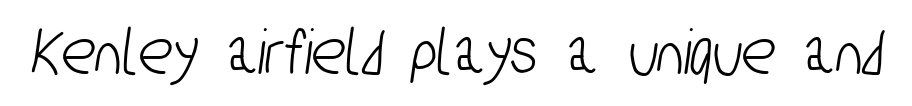
{"serif": "no", "width": "condensed", "stroke_contrast": "low", "x_height": "medium", "monospaced": "no", "underline": "no", "letter_spacing": "normal", "letter_spacing_em": 0.0, "glyph_px": 70}
